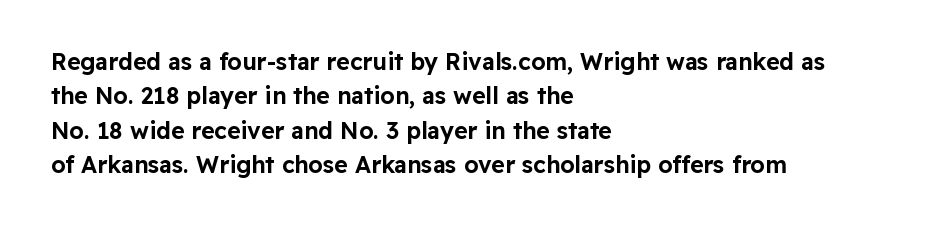
{"italic": "no", "underline": "no", "align": "left", "line_spacing": "normal", "line_spacing_ratio": 1.5, "letter_spacing": "normal", "letter_spacing_em": 0.0, "glyph_px": 23}
